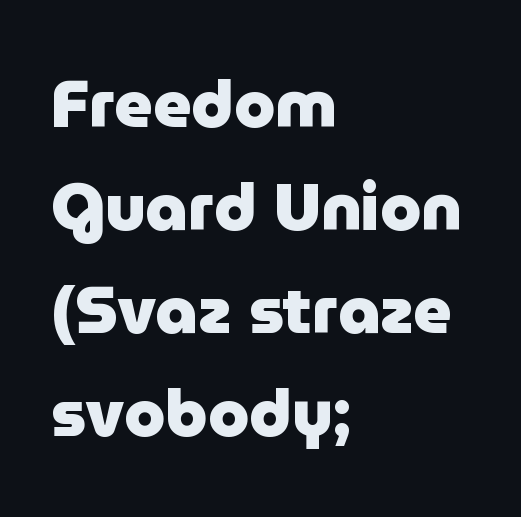
Is there much room between lines? A standard amount, neither cramped nor airy. Looks like regular typesetting: each glyph gets only the width it needs. Tall strokes in this sample are plumb rather than angled. Stroke thickness is high; the sample reads as a true bold. The passage shown has conventional tracking throughout. Descenders hang freely into open space.
